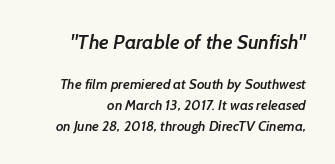
{"bold": "semi", "underline": "no", "line_spacing": "normal", "line_spacing_ratio": 1.49, "letter_spacing": "normal", "letter_spacing_em": 0.0, "larger_block": "first", "size_ratio": 1.43, "glyph_px": 20}
